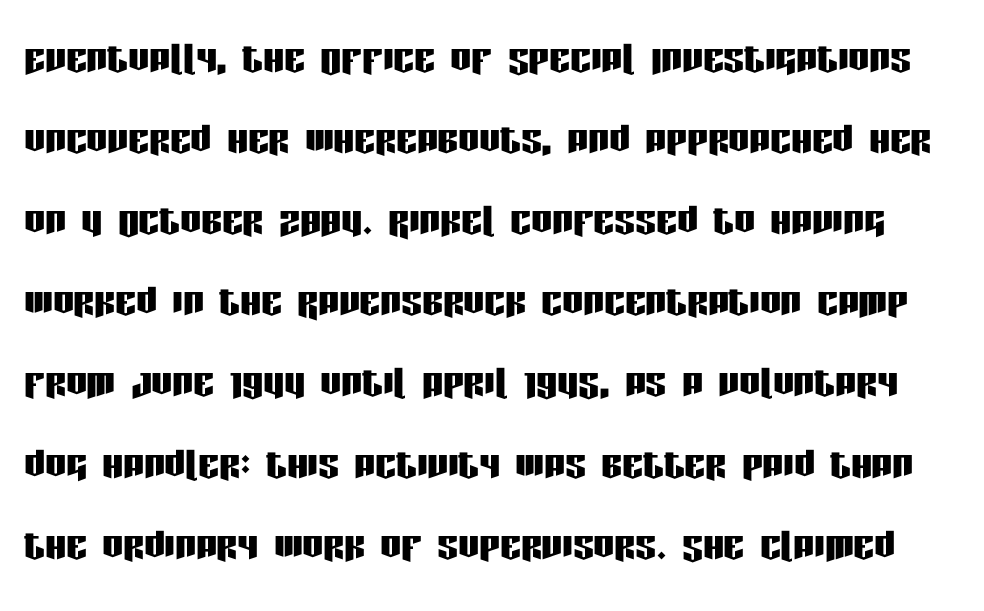
{"serif": "no", "italic": "no", "width": "condensed", "stroke_contrast": "low", "x_height": "large", "monospaced": "no", "underline": "no", "line_spacing": "normal", "line_spacing_ratio": 1.56, "letter_spacing": "normal", "letter_spacing_em": 0.0, "glyph_px": 52}
